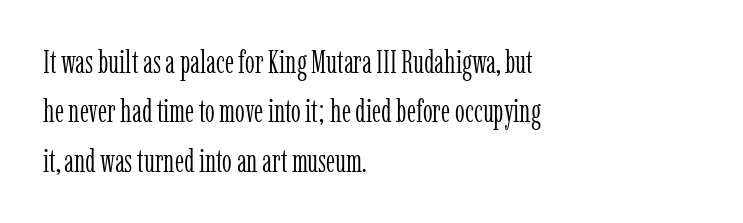
Posture: vertical. This sample has the flowing, uneven cadence of proportional lettering. The cut favours lightness, reaching ordinary text weight at its darkest. The letters carry serifs — small finishing strokes at the ends of their stems.
